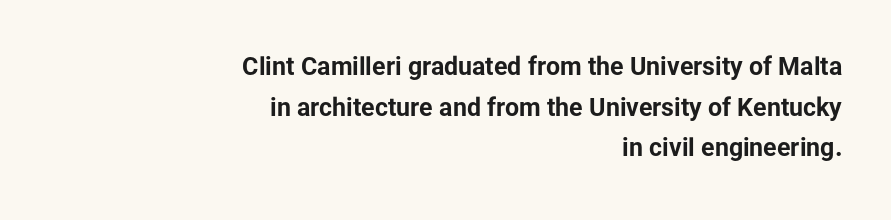
{"italic": "no", "bold": "yes", "underline": "no", "align": "right", "line_spacing": "normal", "line_spacing_ratio": 1.63, "letter_spacing": "normal", "letter_spacing_em": 0.0, "glyph_px": 25}
